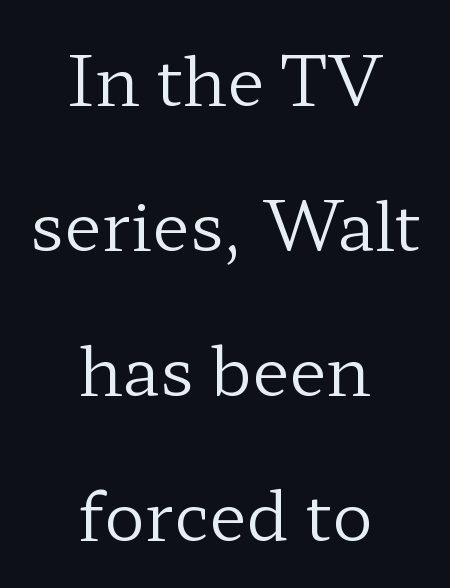
The image shows 68 px regular-weight, wide serif type, upright; set centered, loose line spacing (2.13x), normal letter spacing, not underlined; low stroke contrast and a medium x-height.
